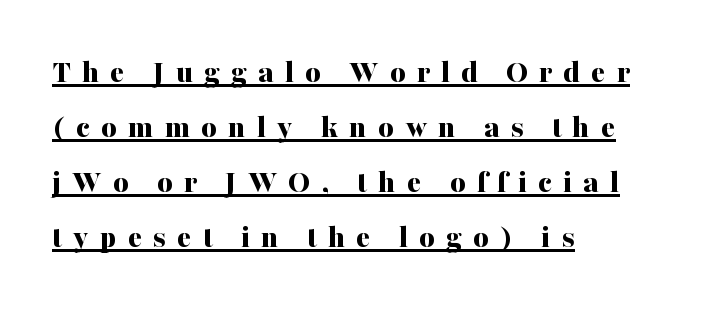
The image shows 33 px bold serif type, upright; set left-aligned, normal line spacing (1.67x), unusually wide letter spacing (+0.34 em), underlined; medium stroke contrast and a medium x-height.
